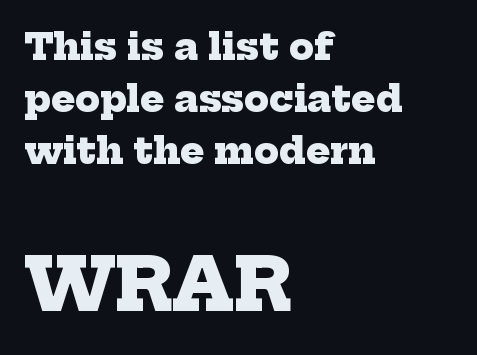
The image shows 73 px heavy serif type; set left-aligned, normal line spacing (1.44x), normal letter spacing, not underlined; the second (bottom) block is 2.03x larger; low stroke contrast and a medium x-height.
